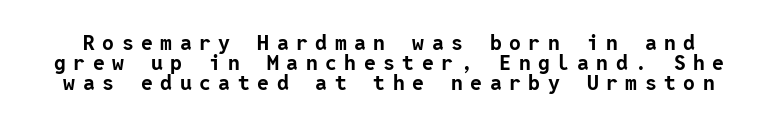
The strip under each line holds only bare page. A typesetter would call this leading minimal, almost set solid. Substantial extra tracking has been applied to these lines. Do the letters lean? They stand straight.
